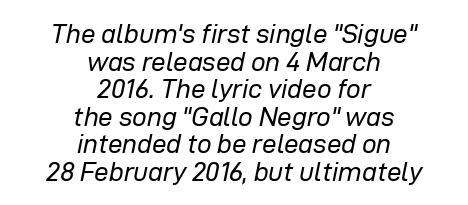
{"italic": "yes", "lean": "right", "slant_degrees": 12, "bold": "no", "underline": "no", "align": "center", "line_spacing": "tight", "line_spacing_ratio": 1.06, "letter_spacing": "normal", "letter_spacing_em": 0.0, "glyph_px": 26}
